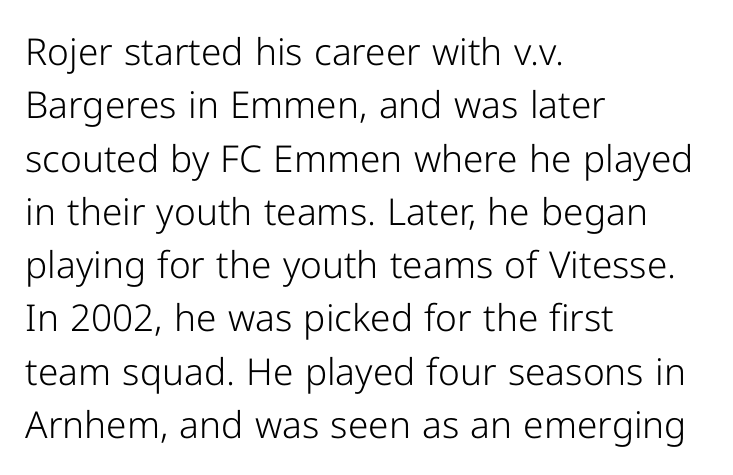
You could not count columns in this text — the font is proportionally spaced. The compositor pushed each line to the left boundary. Is there much room between lines? A standard amount, neither cramped nor airy. Words float on clear page, feet unadorned. No extra ink here — the face is not bold. Is there any slant? The stems are plumb.
